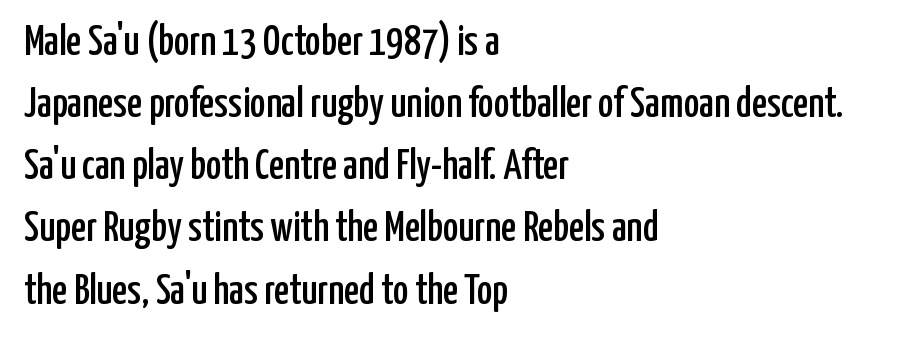
The characters display no serif detailing; their extremities are plain. This sample uses an upright cut, with every glyph sitting square on the baseline. Line beginnings align vertically; line endings do not. Glyph-to-glyph distance matches everyday printed text.
